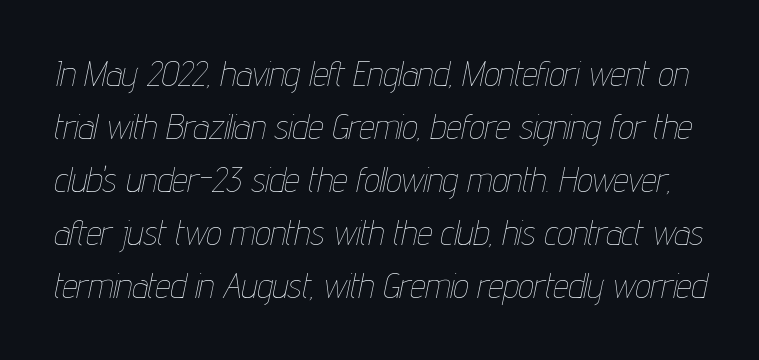
The image shows 34 px thin, condensed type, italic (leaning right); set normal line spacing (1.56x), normal letter spacing, not underlined; low stroke contrast and a medium x-height.
